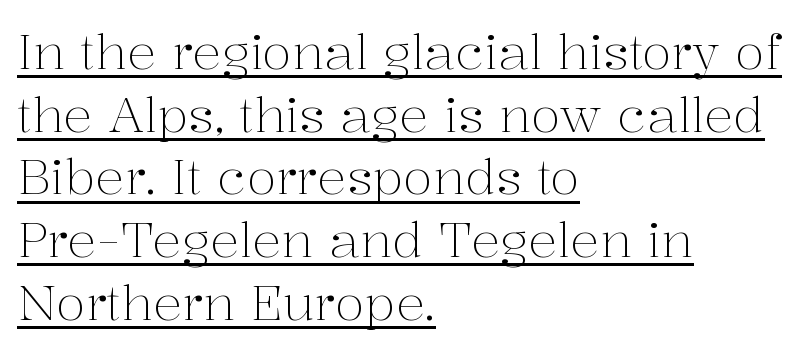
{"serif": "yes", "italic": "no", "bold": "no", "weight": "light", "width": "normal", "stroke_contrast": "medium", "x_height": "medium", "monospaced": "no", "underline": "yes", "align": "left", "line_spacing": "normal", "line_spacing_ratio": 1.28, "letter_spacing": "normal", "letter_spacing_em": 0.0, "glyph_px": 49}
